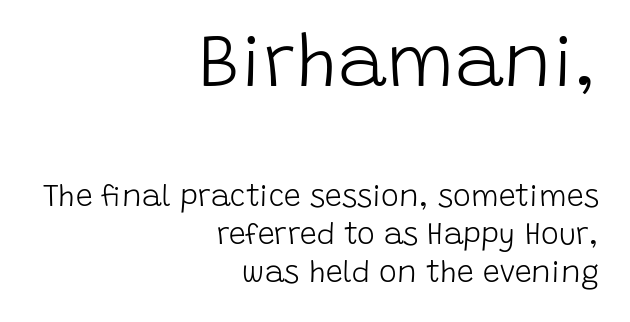
The block sitting higher on the canvas is the one with enlarged characters. No word sits above an underline. The passage shown is typed in a proportional face where columns would drift. This sample uses a sans-serif face.
